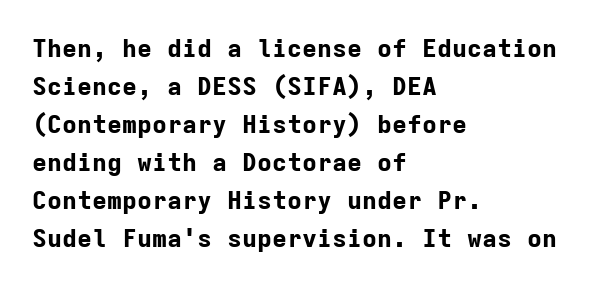
Q: Is the text bold? A: Yes.
Q: Is the text italic (slanted)? A: No, it is upright.
Q: Is the text underlined? A: No.
Q: How is the paragraph aligned? A: Left-aligned.
Q: Is the spacing between letters normal or unusually wide? A: Normal.
Q: Is the spacing between lines tight, normal or loose? A: Normal.
